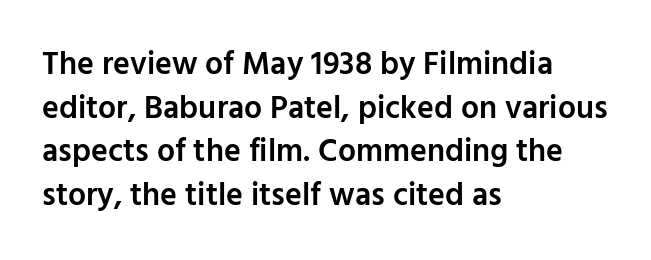
The image shows 32 px semibold sans-serif type, upright; set left-aligned, normal line spacing (1.36x), normal letter spacing, not underlined; low stroke contrast and a medium x-height.
